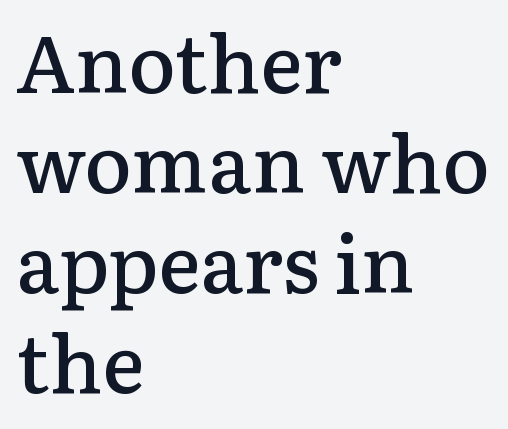
Q: Is the text bold? A: Semi-bold.
Q: Is the text italic (slanted)? A: No, it is upright.
Q: Is the typeface a serif or a sans-serif typeface? A: Serif.
Q: Is the text underlined? A: No.
Q: How is the paragraph aligned? A: Left-aligned.
Q: Is the spacing between letters normal or unusually wide? A: Normal.
Q: Is the spacing between lines tight, normal or loose? A: Normal.
Q: Width (condensed, normal, or wide)? A: Normal.
Q: Stroke contrast? A: Low.
Q: x-height? A: Medium.
Q: Monospaced? A: No.
